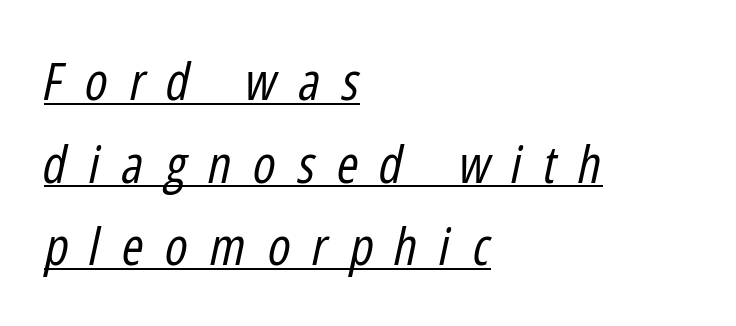
{"italic": "yes", "lean": "right", "slant_degrees": 12, "bold": "no", "weight": "regular", "width": "condensed", "stroke_contrast": "low", "x_height": "medium", "monospaced": "no", "underline": "yes", "align": "left", "line_spacing": "normal", "line_spacing_ratio": 1.59, "letter_spacing": "wide", "letter_spacing_em": 0.42, "glyph_px": 52}
